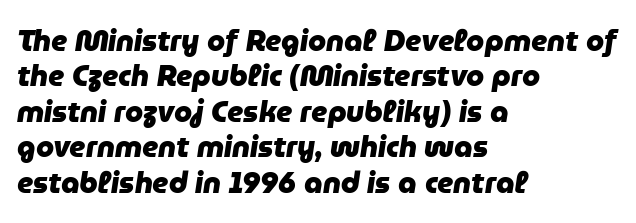
The image shows 29 px heavy type, italic (leaning right); set left-aligned, line spacing 1.22x, normal letter spacing, not underlined; low stroke contrast and a medium x-height.
